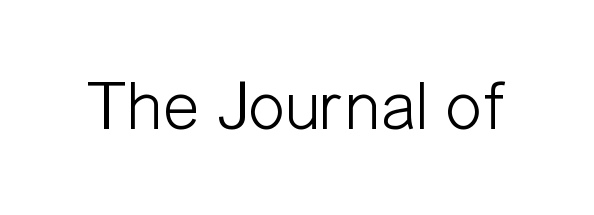
{"serif": "no", "italic": "no", "bold": "no", "weight": "light", "width": "condensed", "stroke_contrast": "low", "x_height": "medium", "monospaced": "no", "underline": "no", "letter_spacing": "normal", "letter_spacing_em": 0.0, "glyph_px": 70}
